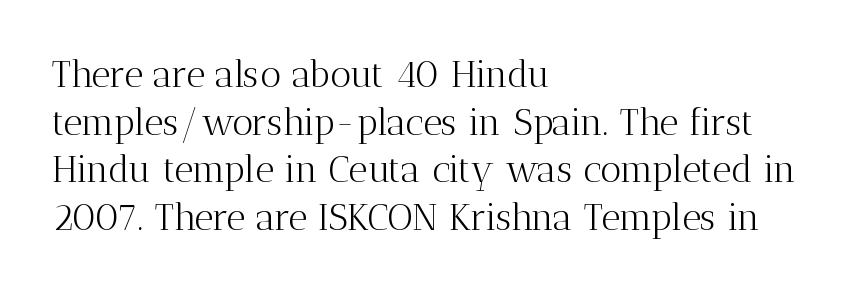
Descender tails drop into unmarked territory. Unbolded letterforms with no extra heft. No extra tracking has been applied to these lines. Here the designer chose a conventional face with non-uniform glyph widths.
